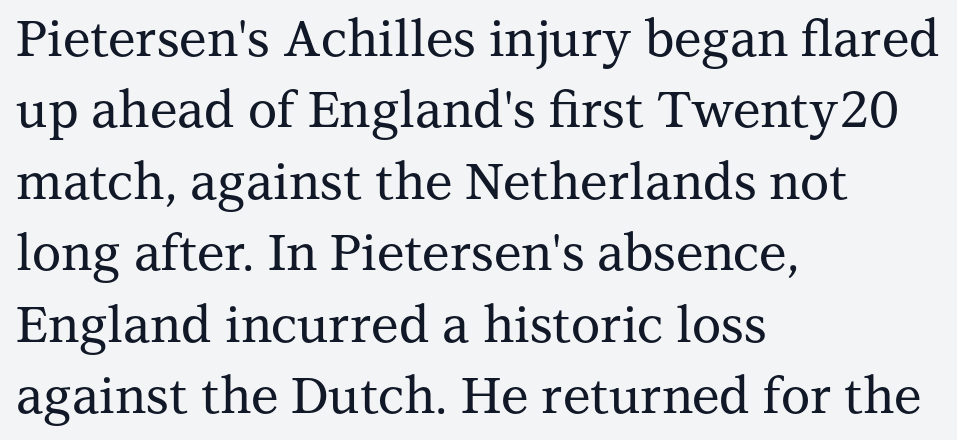
Q: Is the text italic (slanted)? A: No, it is upright.
Q: Is the typeface a serif or a sans-serif typeface? A: Serif.
Q: Is the text underlined? A: No.
Q: How is the paragraph aligned? A: Left-aligned.
Q: Is the spacing between letters normal or unusually wide? A: Normal.
Q: Is the spacing between lines tight, normal or loose? A: Normal.
Q: Width (condensed, normal, or wide)? A: Normal.
Q: Stroke contrast? A: Medium.
Q: x-height? A: Medium.
Q: Monospaced? A: No.
